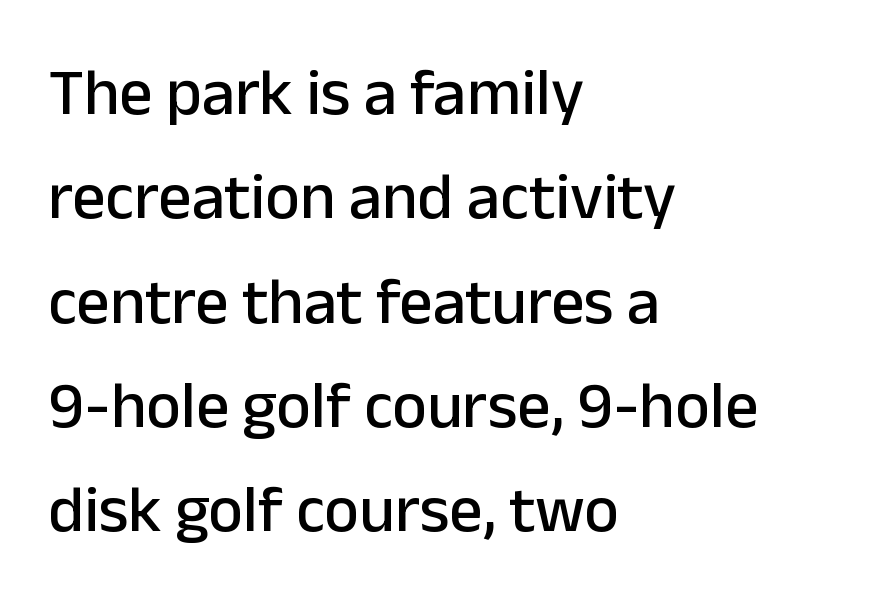
The image shows 66 px sans-serif type, upright; set left-aligned, normal line spacing (1.58x), normal letter spacing, not underlined; low stroke contrast and a medium x-height.
